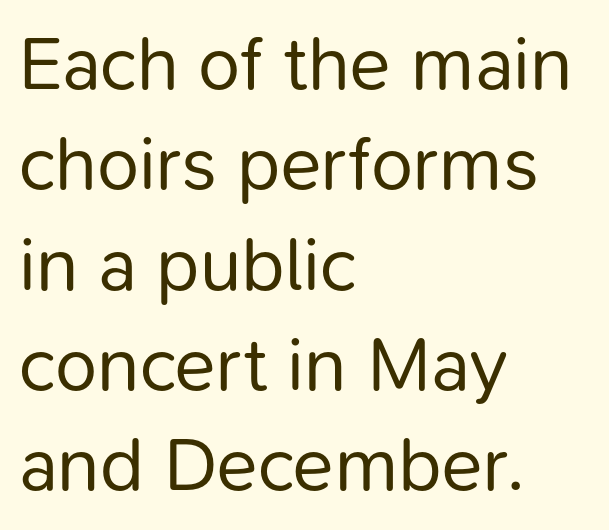
Q: Is the text bold? A: No.
Q: Is the text italic (slanted)? A: No, it is upright.
Q: Is the typeface a serif or a sans-serif typeface? A: Sans-serif.
Q: Is the text underlined? A: No.
Q: How is the paragraph aligned? A: Left-aligned.
Q: Is the spacing between letters normal or unusually wide? A: Normal.
Q: Is the spacing between lines tight, normal or loose? A: Normal.
Q: Width (condensed, normal, or wide)? A: Normal.
Q: Stroke contrast? A: Low.
Q: x-height? A: Medium.
Q: Monospaced? A: No.
